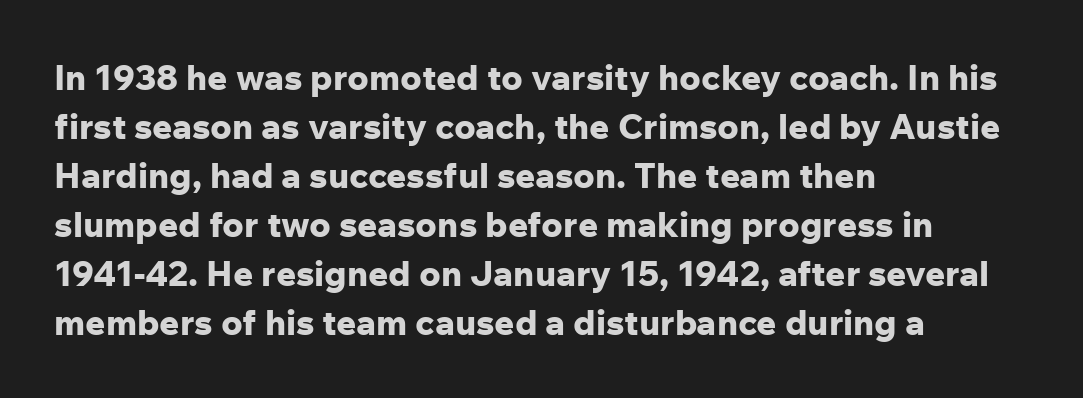
Any mark beneath the type? The region is blank. You can tell from the bare stems that sans-serif type was used. Interline gaps are of average width in this sample. Nope, not italic — everything's standing straight. The setting favours the left margin, as ordinary paragraphs usually do.
